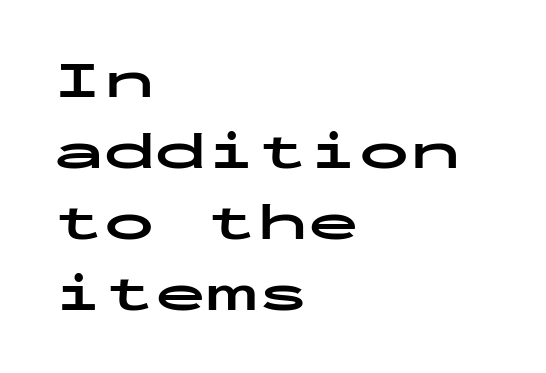
Q: Is the text bold? A: Yes.
Q: Is the text italic (slanted)? A: No, it is upright.
Q: Is the typeface a serif or a sans-serif typeface? A: Sans-serif.
Q: Is the text underlined? A: No.
Q: How is the paragraph aligned? A: Left-aligned.
Q: Is the spacing between letters normal or unusually wide? A: Normal.
Q: Is the spacing between lines tight, normal or loose? A: Normal.
Q: Width (condensed, normal, or wide)? A: Wide.
Q: Stroke contrast? A: Low.
Q: x-height? A: Medium.
Q: Monospaced? A: Yes.
